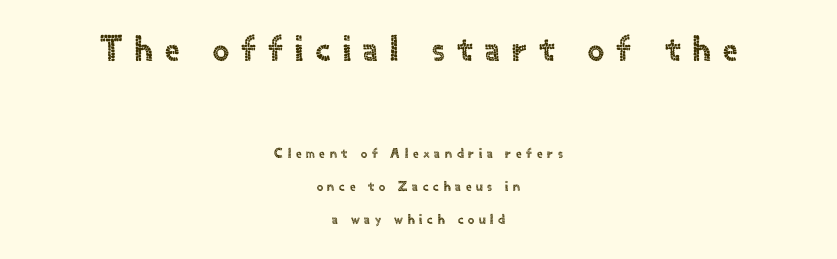
The image shows 36 px sans-serif type, upright; set centered, loose line spacing (2.36x), unusually wide letter spacing (+0.34 em), not underlined; the first (top) block is 2.57x larger; a small x-height.
